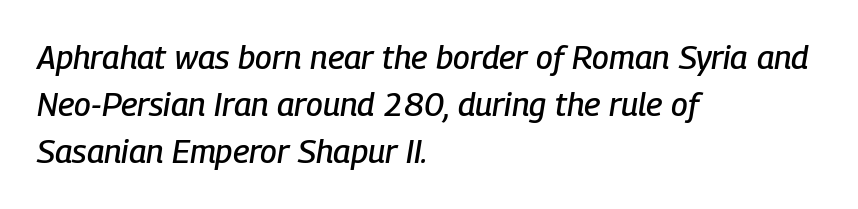
Q: Is the text italic (slanted)? A: Yes, it leans right by about 9 degrees.
Q: Is the text underlined? A: No.
Q: How is the paragraph aligned? A: Left-aligned.
Q: Is the spacing between letters normal or unusually wide? A: Normal.
Q: Is the spacing between lines tight, normal or loose? A: Normal.
Q: Width (condensed, normal, or wide)? A: Condensed.
Q: Stroke contrast? A: Low.
Q: x-height? A: Medium.
Q: Monospaced? A: No.
